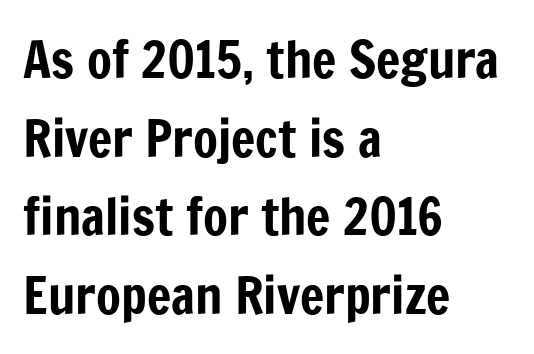
The face used here is a sans, in the tradition of grotesques and geometrics. Varying glyph widths throughout — classic text-font behaviour. Beneath every word, the page is bare. The face used here is rendered with its standard letterfit.
